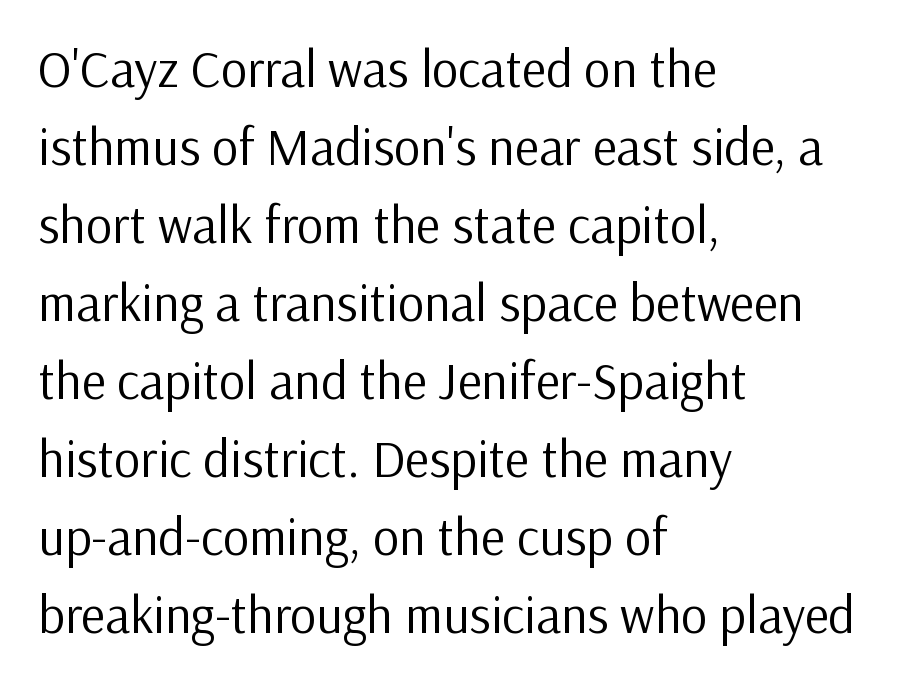
All the whitespace from short lines collects on the right. The lettering holds an erect, upright posture throughout. Stems and bowls with no extra thickness — not bold. Compared with typical paragraphs, the rows here are spaced about the same. Inter-character spacing is left at the font's built-in metrics. A typesetter would call this proportional, since set widths differ per character.
